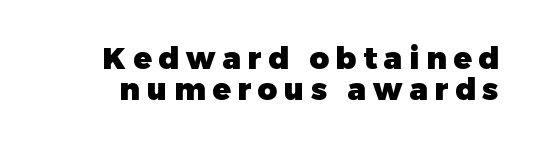
Q: Is the text bold? A: Yes.
Q: Is the text italic (slanted)? A: No, it is upright.
Q: Is the typeface a serif or a sans-serif typeface? A: Sans-serif.
Q: Is the text underlined? A: No.
Q: Is the spacing between letters normal or unusually wide? A: Unusually wide.
Q: Is the spacing between lines tight, normal or loose? A: Tight.
Q: Width (condensed, normal, or wide)? A: Normal.
Q: Stroke contrast? A: Low.
Q: x-height? A: Medium.
Q: Monospaced? A: No.
